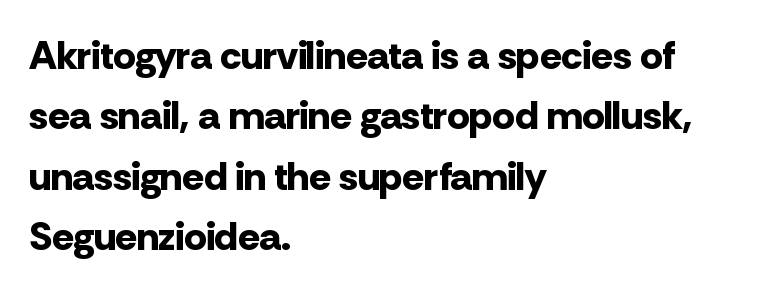
The rendering keeps characters at their native spacing. Thick stems and heavy bowls — unmistakably bold. The rag falls on the right side of this text block. Character widths vary here, with narrow letters taking less room than wide ones.
